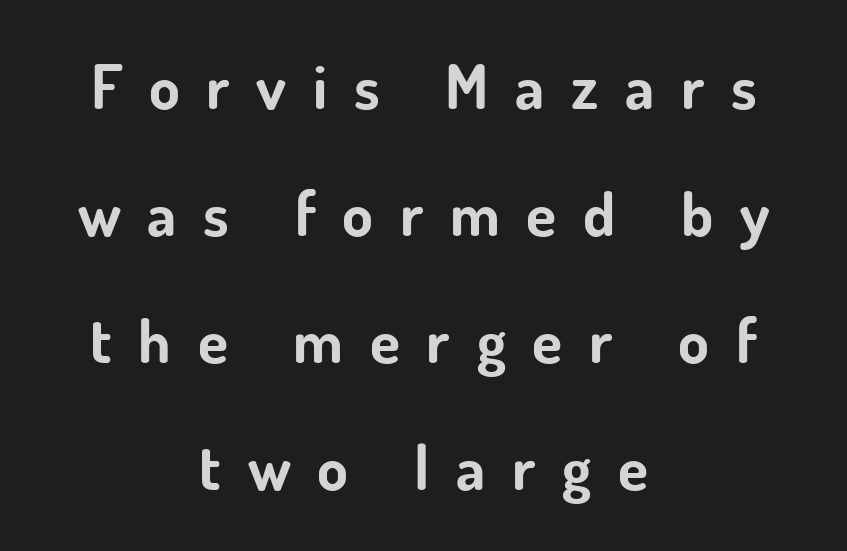
Q: Is the text bold? A: Yes.
Q: Is the text italic (slanted)? A: No, it is upright.
Q: Is the typeface a serif or a sans-serif typeface? A: Sans-serif.
Q: Is the text underlined? A: No.
Q: How is the paragraph aligned? A: Centered.
Q: Is the spacing between letters normal or unusually wide? A: Unusually wide.
Q: Is the spacing between lines tight, normal or loose? A: Loose.
Q: Width (condensed, normal, or wide)? A: Normal.
Q: Stroke contrast? A: Low.
Q: x-height? A: Small.
Q: Monospaced? A: No.
